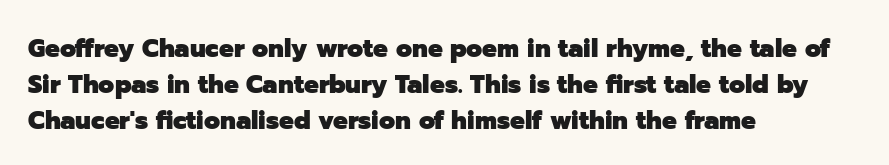
{"italic": "no", "bold": "yes", "underline": "no", "align": "left", "line_spacing": "normal", "line_spacing_ratio": 1.39, "letter_spacing": "normal", "letter_spacing_em": 0.0, "glyph_px": 26}
